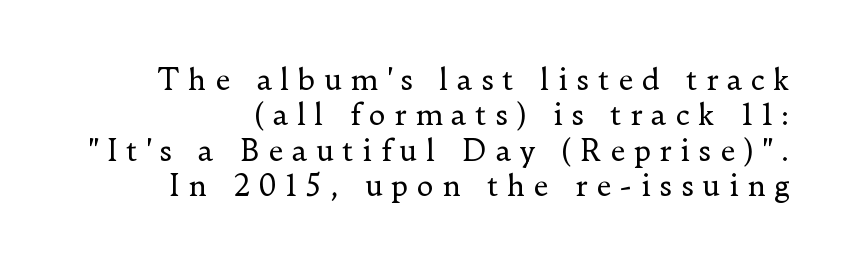
What kind of face is this? One with serifs. Is the type heavy? It reads as light-to-regular instead. Italic? Not at all — the glyphs are vertical. Underline: absent. The lines are quadded right.
